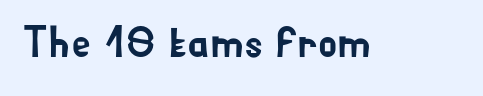
A typesetter would call this zero additional tracking. Any mark beneath the type? The region is blank. The type family on display is of the sans-serif kind. Looks like regular typesetting: each glyph gets only the width it needs. You can tell it's not italic because the verticals are truly vertical.
